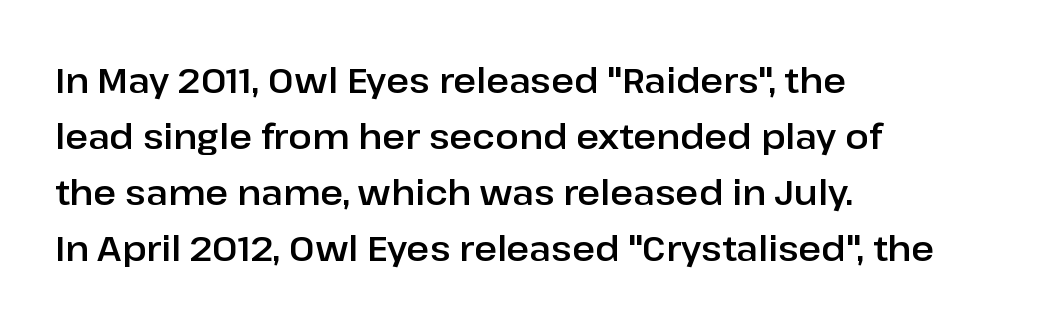
{"serif": "no", "italic": "no", "width": "normal", "stroke_contrast": "low", "x_height": "medium", "monospaced": "no", "underline": "no", "align": "left", "line_spacing": "normal", "line_spacing_ratio": 1.6, "letter_spacing": "normal", "letter_spacing_em": 0.0, "glyph_px": 35}
